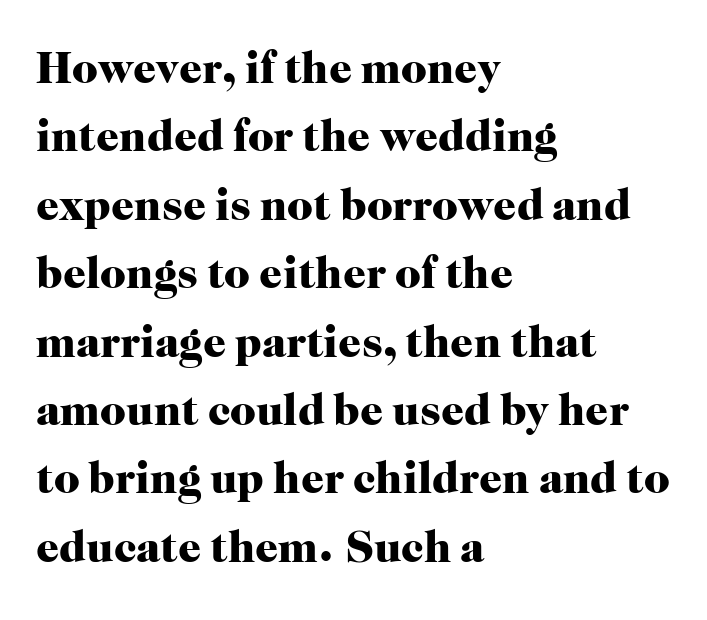
The image shows 45 px heavy serif type, upright; set left-aligned, normal line spacing (1.52x), normal letter spacing, not underlined; high stroke contrast and a medium x-height.
